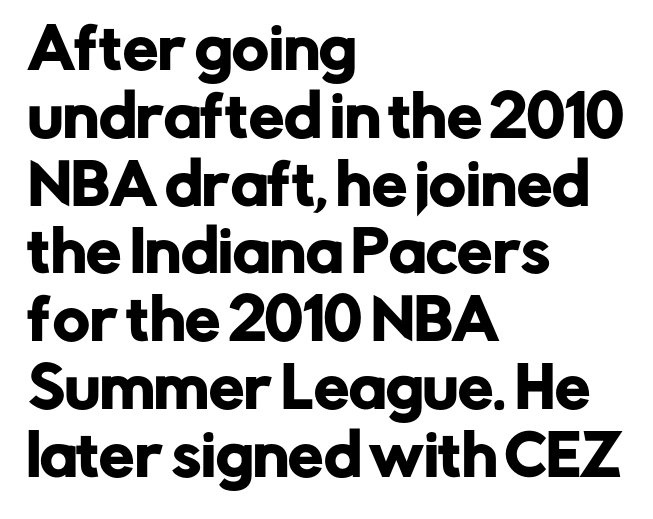
The image shows 56 px sans-serif type, upright; set left-aligned, line spacing 1.21x, normal letter spacing, not underlined; low stroke contrast and a medium x-height.
